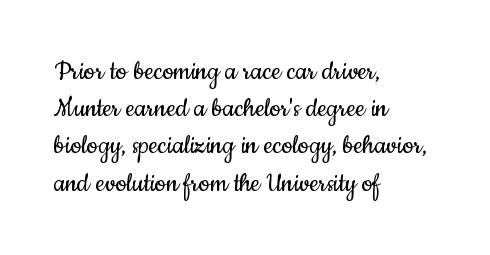
Short and long lines alike share a common starting point at left. Tracking value appears to be zero — textbook default spacing. Stem width sits at or under what a default text font uses. Here the designer chose a conventional face with non-uniform glyph widths. No feet cap the strokes, marking this as sans-serif type.
